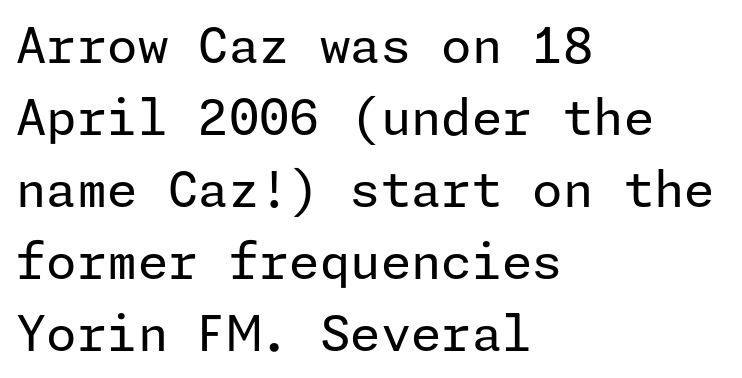
Underlining? Definitely not there. The block of text has a typical density, with ordinary space between rows. These lines stack with their left ends in a neat column. Ordinary non-slanted type is in use. What stands out about the letter spacing? Nothing — it is the standard amount. A sans-serif font was chosen for this passage.
